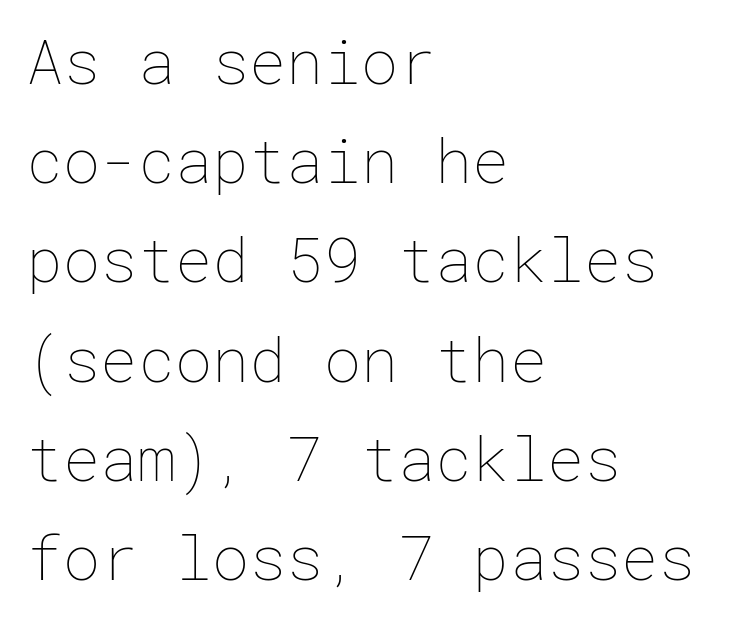
The typography opts for an upright posture over an oblique one. Tracking here is standard; glyphs follow each other at the usual distance. Successive baselines arrive at the customary interval. Words float on clear page, feet unadorned. The text block is weighted toward the left margin, trailing off unevenly rightward.
